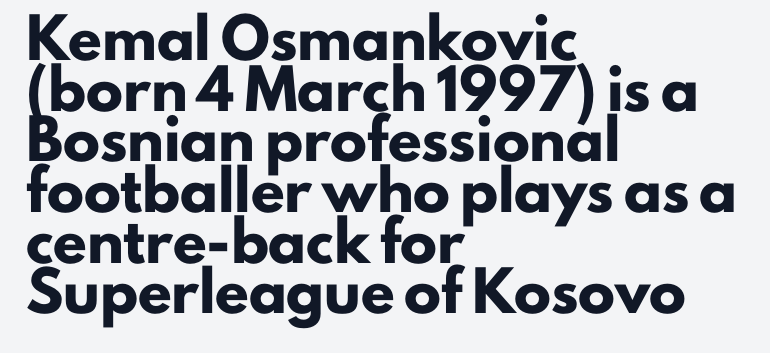
In terms of weight, the rendering is a true, heavy bold. How are the letters spaced? Ordinarily, with no added tracking. Whoever set this chose a conventional vertical rhythm. Each letter keeps its own natural width here, so spacing adapts to shape. Casual observation: everything's shoved over to the left. Note: no serifs on the glyphs.
